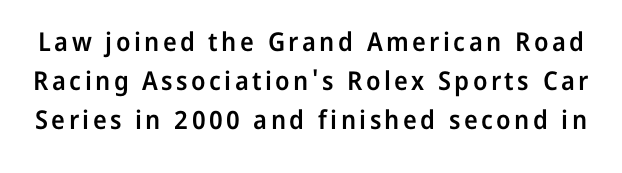
The image shows 26 px text type, upright; set normal line spacing (1.5x), not underlined.
